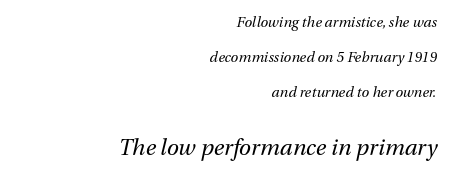
The image shows 22 px text type, italic (leaning right); set right-aligned, loose line spacing (2.49x), normal letter spacing, not underlined; the second (bottom) block is 1.57x larger.
